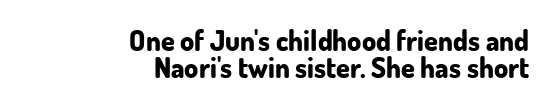
Q: Is the text bold? A: Yes.
Q: Is the text italic (slanted)? A: No, it is upright.
Q: Is the typeface a serif or a sans-serif typeface? A: Sans-serif.
Q: Is the text underlined? A: No.
Q: How is the paragraph aligned? A: Right-aligned.
Q: Is the spacing between letters normal or unusually wide? A: Normal.
Q: Is the spacing between lines tight, normal or loose? A: Tight.
Q: Width (condensed, normal, or wide)? A: Normal.
Q: Stroke contrast? A: Low.
Q: x-height? A: Small.
Q: Monospaced? A: No.
